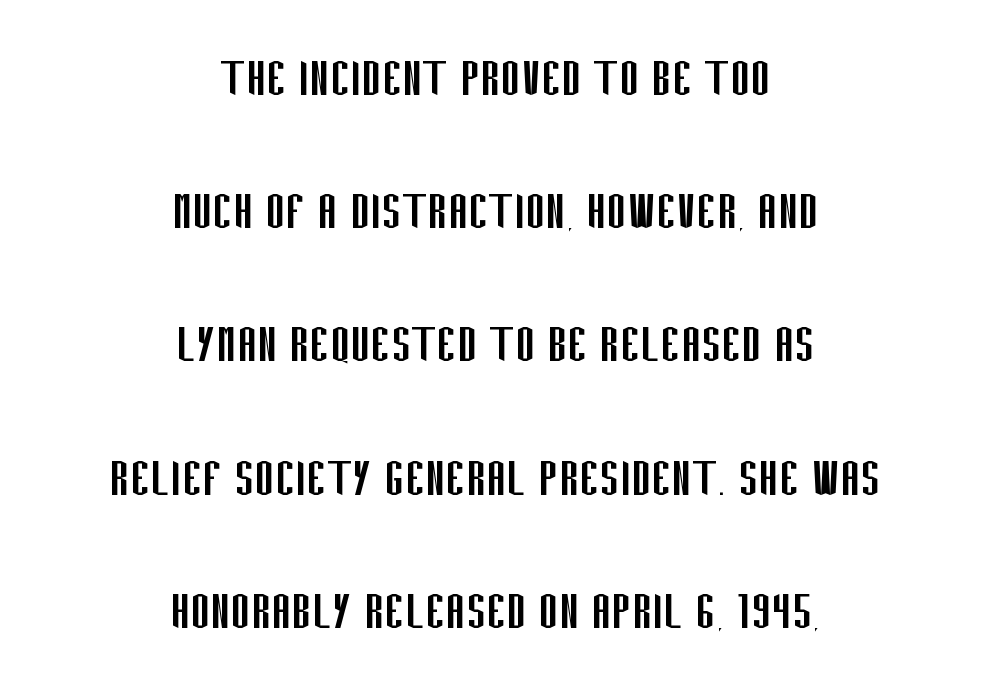
{"serif": "no", "italic": "no", "bold": "no", "weight": "regular", "width": "condensed", "stroke_contrast": "low", "x_height": "large", "monospaced": "no", "underline": "no", "align": "center", "line_spacing": "loose", "line_spacing_ratio": 2.22, "letter_spacing": "normal", "letter_spacing_em": 0.0, "glyph_px": 60}
